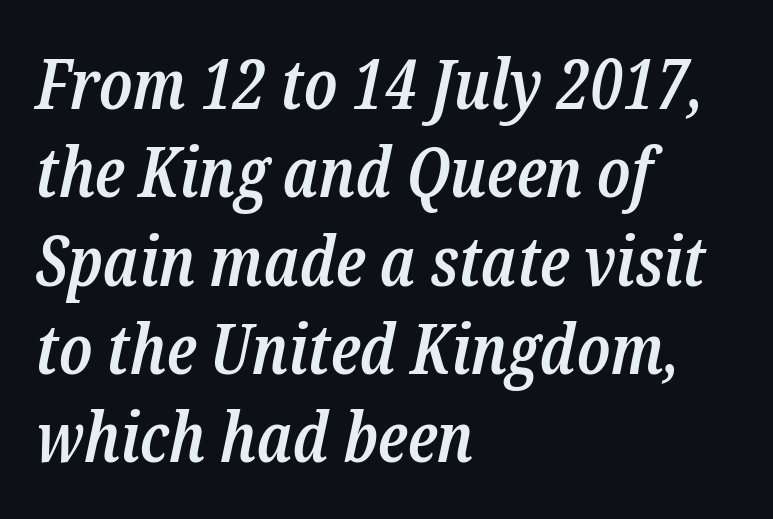
{"serif": "yes", "italic": "yes", "lean": "right", "slant_degrees": 12, "bold": "semi", "weight": "semibold", "width": "condensed", "stroke_contrast": "low", "x_height": "medium", "monospaced": "no", "underline": "no", "align": "left", "line_spacing": "normal", "line_spacing_ratio": 1.28, "letter_spacing": "normal", "letter_spacing_em": 0.0, "glyph_px": 69}
